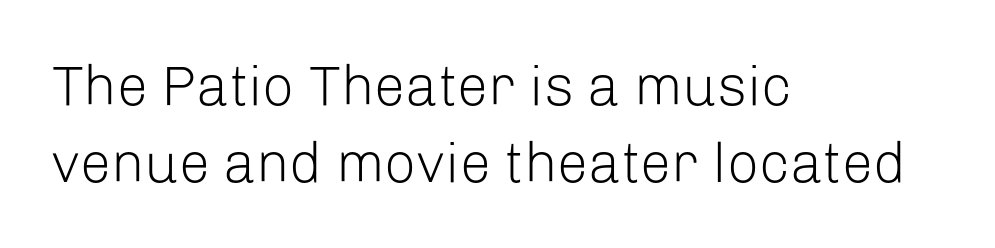
A quiet, ordinary-to-light weight characterises the typeface. Is the letter spacing exaggerated? No — it looks like the ordinary default. The rendering shows plain stroke endings on the letterforms — a sans-serif design. Posture: straight, roman, zero tilt.
